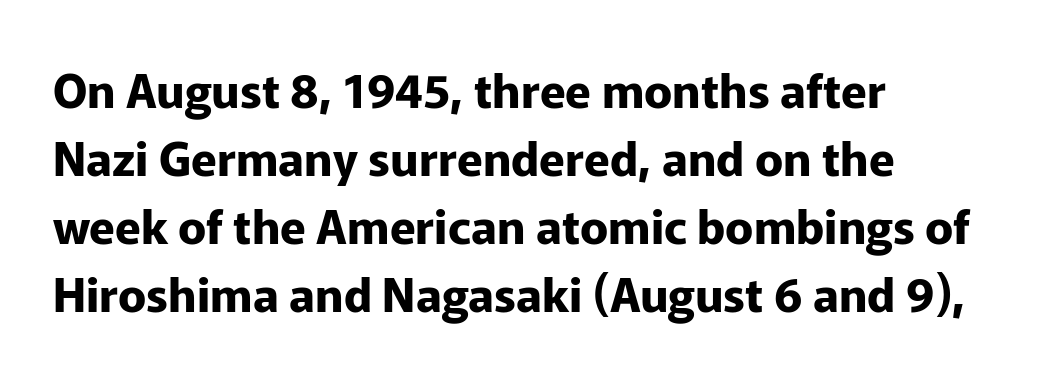
{"serif": "no", "italic": "no", "bold": "yes", "weight": "bold", "width": "normal", "stroke_contrast": "low", "x_height": "medium", "monospaced": "no", "underline": "no", "align": "left", "line_spacing": "normal", "line_spacing_ratio": 1.45, "letter_spacing": "normal", "letter_spacing_em": 0.0, "glyph_px": 47}
